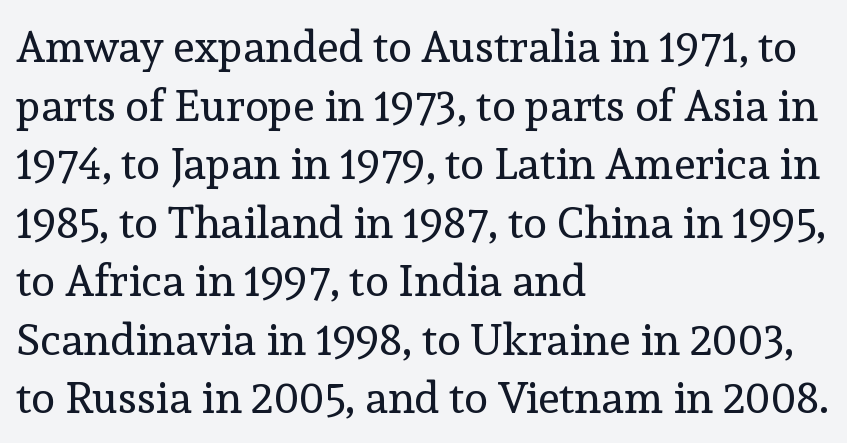
The image shows 44 px regular-weight serif type, upright; set left-aligned, normal line spacing (1.33x), normal letter spacing, not underlined; a medium x-height.
